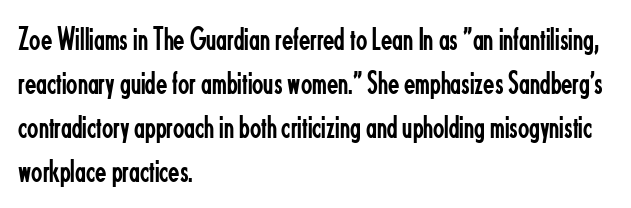
The image shows 33 px regular-weight, condensed sans-serif type, upright; set left-aligned, normal line spacing (1.33x), normal letter spacing, not underlined; low stroke contrast and a small x-height.
